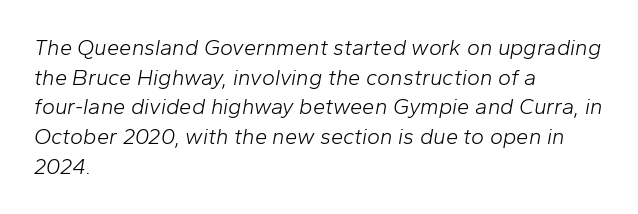
Q: Is the text bold? A: No.
Q: Is the text italic (slanted)? A: Yes, it leans right by about 10 degrees.
Q: Is the text underlined? A: No.
Q: How is the paragraph aligned? A: Left-aligned.
Q: Is the spacing between letters normal or unusually wide? A: Normal.
Q: Is the spacing between lines tight, normal or loose? A: Normal.
